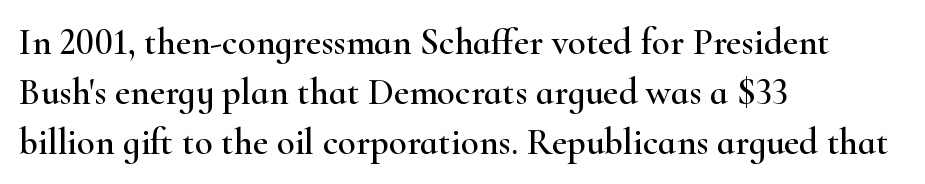
The image shows 37 px wide serif type, upright; set left-aligned, normal line spacing (1.35x), normal letter spacing, not underlined; high stroke contrast and a small x-height.
